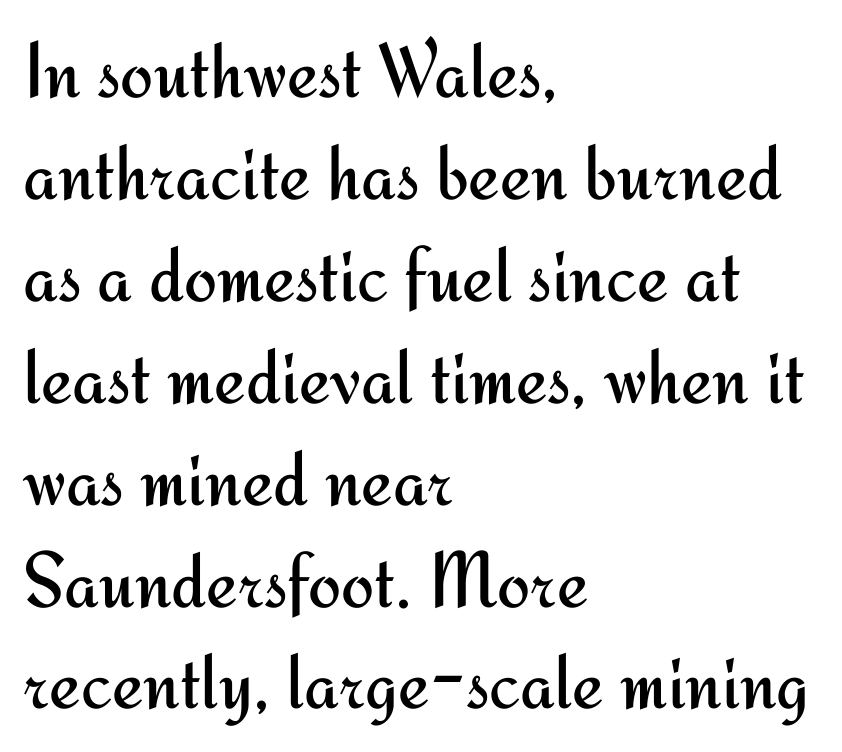
Type without underlining. Every stem runs plumb, perpendicular to the baseline. Compared with typical paragraphs, the rows here are spaced about the same. This reads as an unemphasized weight, regular at the heaviest. Words appear dense and cohesive because spacing is normal. Does the type have serifs? No, each stem ends abruptly.
